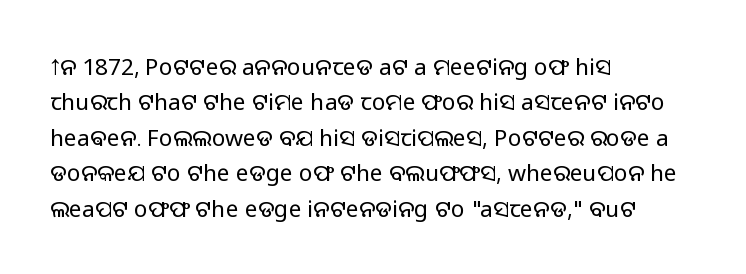
Q: Is the text bold? A: No.
Q: Is the text italic (slanted)? A: No, it is upright.
Q: Is the text underlined? A: No.
Q: How is the paragraph aligned? A: Left-aligned.
Q: Is the spacing between letters normal or unusually wide? A: Normal.
Q: Is the spacing between lines tight, normal or loose? A: Normal.
